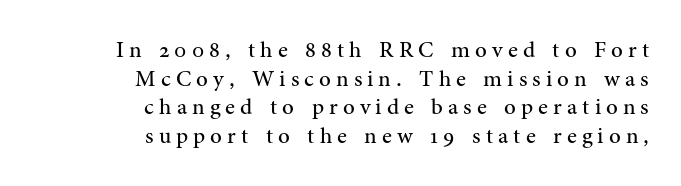
These lines were composed using upright roman letters. Just letters on the line, the space beneath them empty. Compared with a flush-left layout, this one pins lines to the opposite, right side. Inter-character spacing is expanded well beyond the font's built-in metrics. Compared with a typical body face, this is equally light or lighter still.
